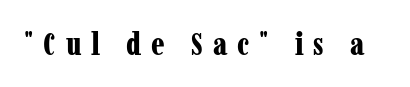
What stands out about the letter spacing? Its width — letters are far apart. Does the type have serifs? Yes, each stem ends in a small foot. This is heavy type, rendered in bold. The space directly below the letters is spotless.
